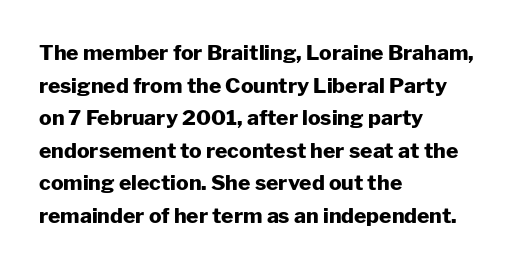
The image shows 21 px bold type, upright; set left-aligned, normal line spacing (1.55x), normal letter spacing, not underlined.
